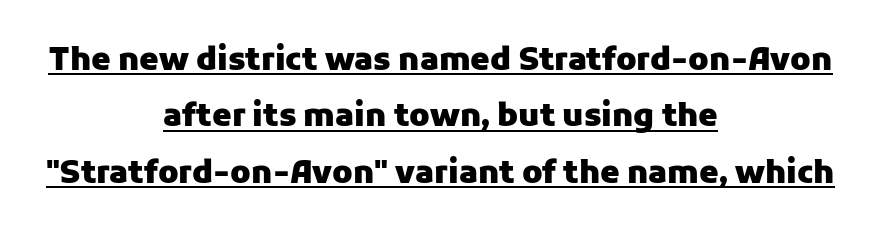
Q: Is the text bold? A: Yes.
Q: Is the text italic (slanted)? A: No, it is upright.
Q: Is the typeface a serif or a sans-serif typeface? A: Sans-serif.
Q: Is the text underlined? A: Yes.
Q: How is the paragraph aligned? A: Centered.
Q: Is the spacing between letters normal or unusually wide? A: Normal.
Q: Width (condensed, normal, or wide)? A: Normal.
Q: Stroke contrast? A: Low.
Q: x-height? A: Medium.
Q: Monospaced? A: No.
